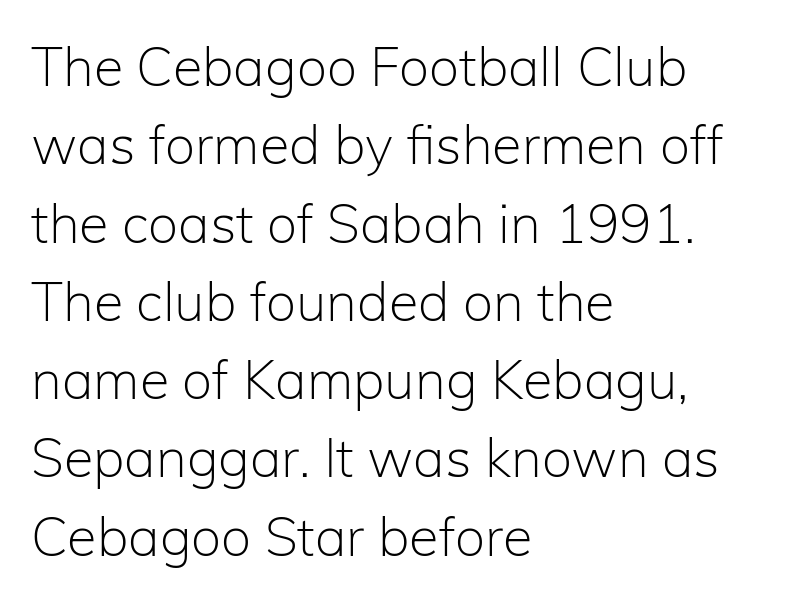
These glyphs show unthickened strokes, regular width or finer. Looks like regular typesetting: each glyph gets only the width it needs. The line texture is even and compact thanks to regular tracking. Just letters on the line, the space beneath them empty. The vertical gap from one line to the next is medium.
